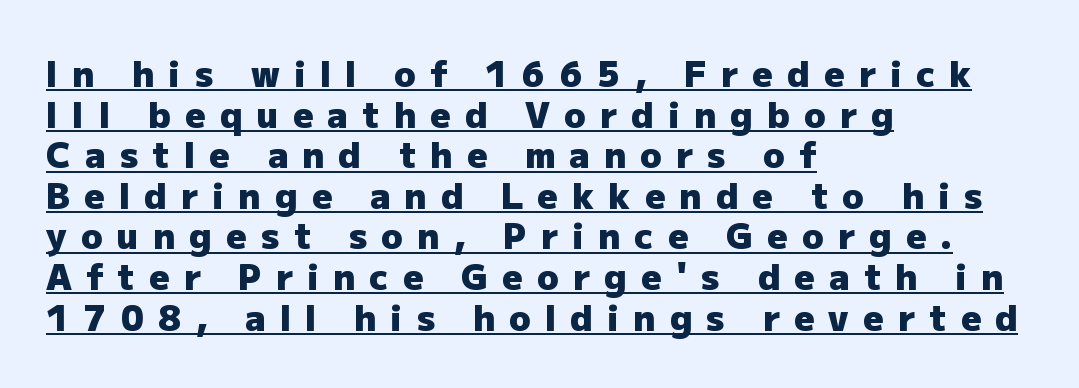
Q: Is the text bold? A: Yes.
Q: Is the text italic (slanted)? A: No, it is upright.
Q: Is the typeface a serif or a sans-serif typeface? A: Sans-serif.
Q: Is the text underlined? A: Yes.
Q: How is the paragraph aligned? A: Left-aligned.
Q: Is the spacing between letters normal or unusually wide? A: Unusually wide.
Q: Width (condensed, normal, or wide)? A: Normal.
Q: Stroke contrast? A: Low.
Q: x-height? A: Medium.
Q: Monospaced? A: No.
